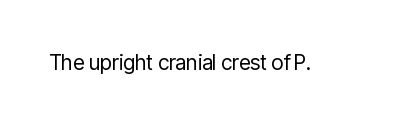
The passage shown is not underscored anywhere. The font's upright variant was chosen for this text. Stems here are at most as thick as an everyday book face. Observe the ordinary spacing: letters are neighbours, not strangers.
